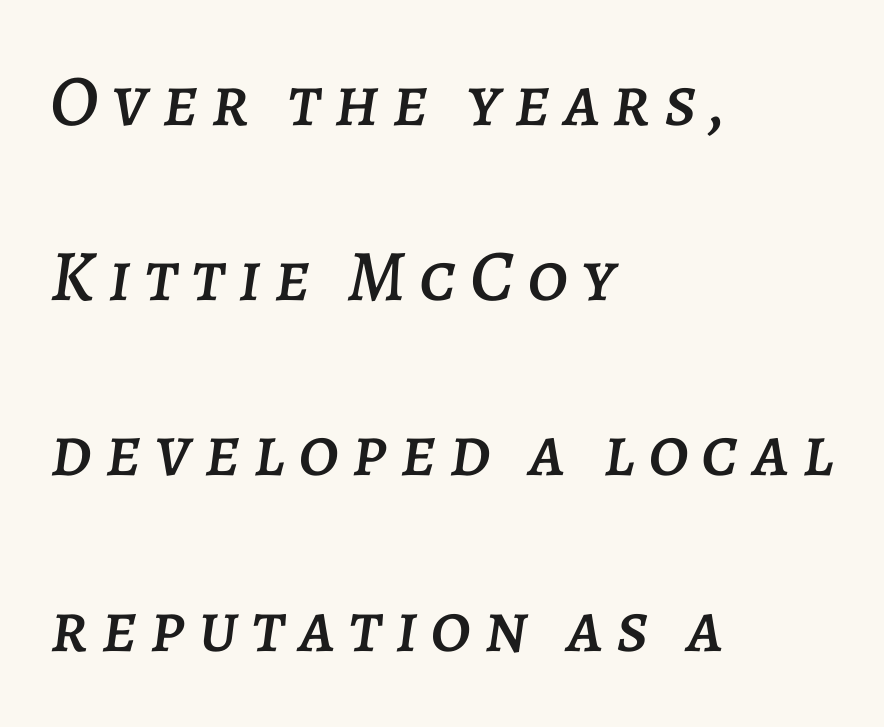
The image shows 73 px text type, italic (leaning right); set left-aligned, loose line spacing (2.4x), not underlined; low stroke contrast and a large x-height.
